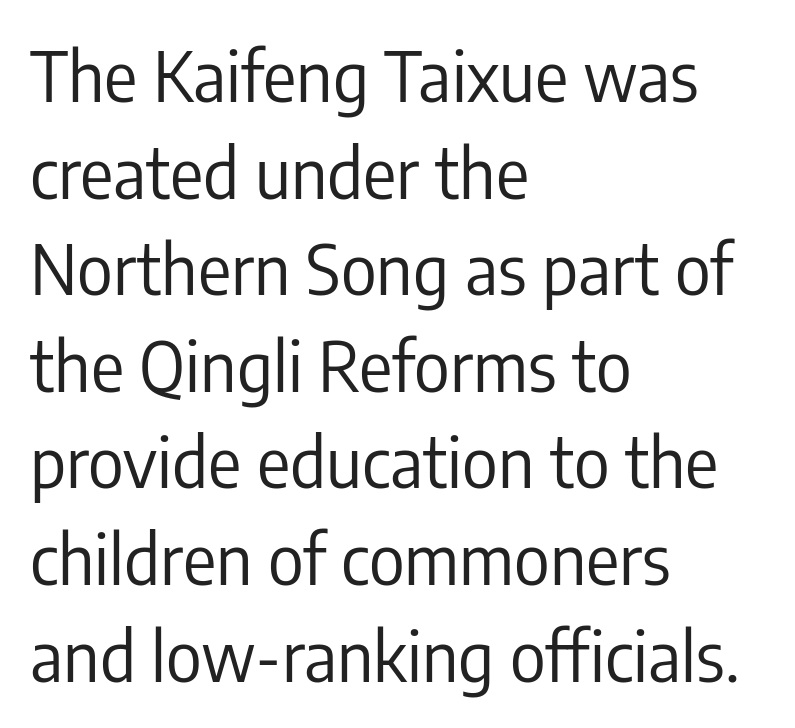
Q: Is the text bold? A: No.
Q: Is the text italic (slanted)? A: No, it is upright.
Q: Is the typeface a serif or a sans-serif typeface? A: Sans-serif.
Q: Is the text underlined? A: No.
Q: How is the paragraph aligned? A: Left-aligned.
Q: Is the spacing between letters normal or unusually wide? A: Normal.
Q: Is the spacing between lines tight, normal or loose? A: Normal.
Q: Width (condensed, normal, or wide)? A: Condensed.
Q: Stroke contrast? A: Low.
Q: x-height? A: Medium.
Q: Monospaced? A: No.
